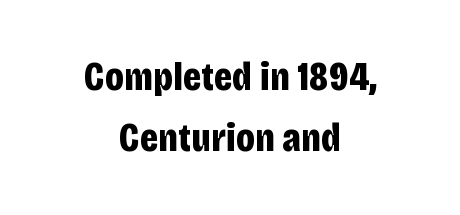
The image shows 41 px bold, condensed sans-serif type, upright; set centered, normal line spacing (1.5x), normal letter spacing, not underlined; low stroke contrast and a large x-height.
